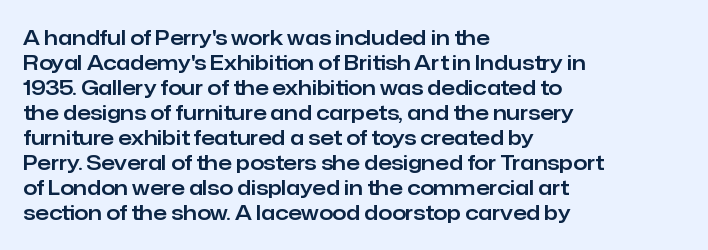
The image shows 20 px text type, upright; set left-aligned, normal line spacing (1.25x), normal letter spacing, not underlined.
